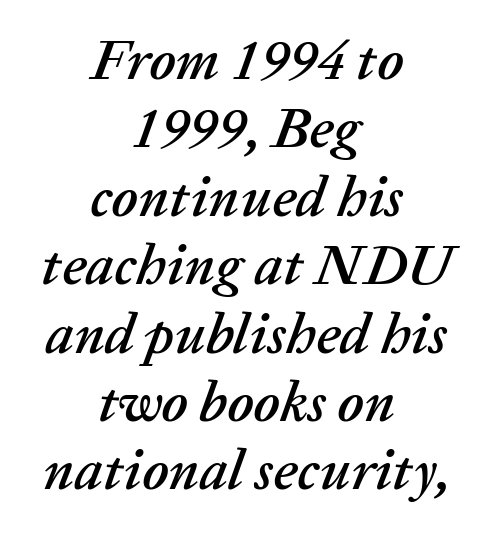
The typography opts for an oblique posture over an upright one. Does the copy run flush right? No — it is centered line by line. Lines of text with bare space underneath. Honestly, the letter spacing is just normal — you wouldn't notice it. These lines are rendered in a variable-pitch font.
